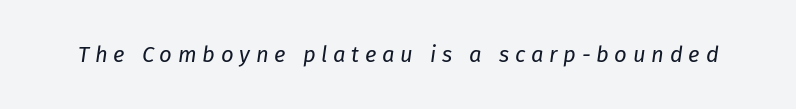
Tracking value appears strongly positive — letters spread wide. The zone under the glyphs is completely vacant. When letters slant like this, we call the style italic. Stroke mass is kept to a normal reading level or below.
